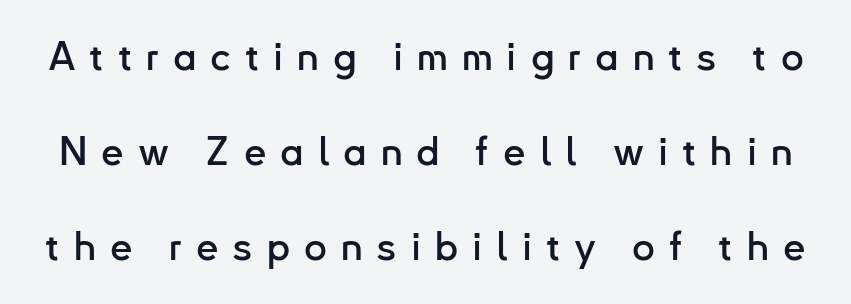
{"serif": "no", "italic": "no", "width": "normal", "stroke_contrast": "low", "x_height": "small", "monospaced": "no", "underline": "no", "line_spacing": "loose", "line_spacing_ratio": 2.38, "letter_spacing": "wide", "letter_spacing_em": 0.35, "glyph_px": 40}
